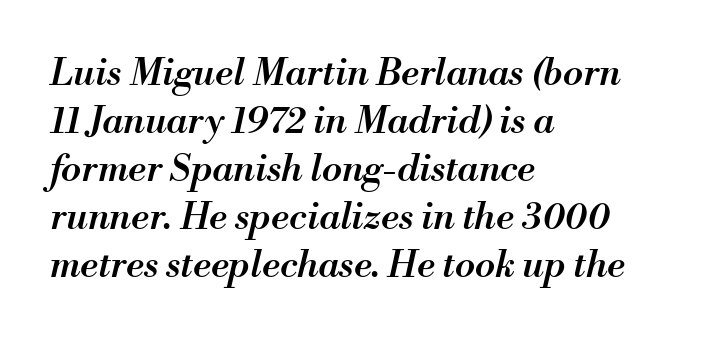
{"italic": "yes", "lean": "right", "slant_degrees": 13, "bold": "semi", "weight": "semibold", "width": "normal", "stroke_contrast": "medium", "x_height": "small", "monospaced": "no", "underline": "no", "align": "left", "line_spacing": "normal", "line_spacing_ratio": 1.3, "letter_spacing": "normal", "letter_spacing_em": 0.0, "glyph_px": 37}
